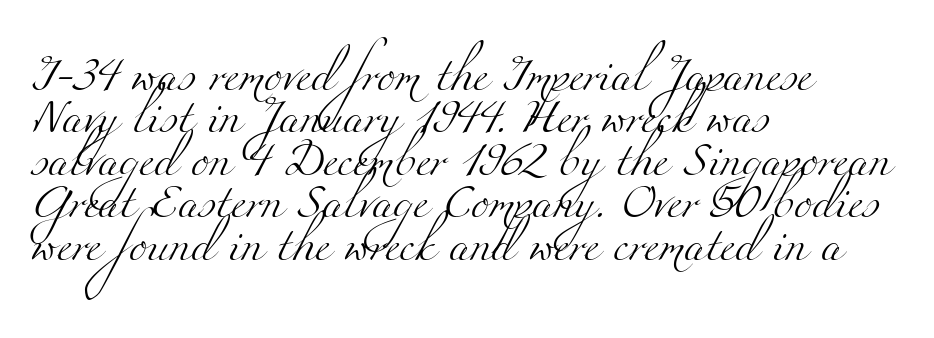
Q: Is the text bold? A: No.
Q: Is the text underlined? A: No.
Q: How is the paragraph aligned? A: Left-aligned.
Q: Is the spacing between letters normal or unusually wide? A: Normal.
Q: Is the spacing between lines tight, normal or loose? A: Normal.
Q: Width (condensed, normal, or wide)? A: Wide.
Q: Stroke contrast? A: Medium.
Q: x-height? A: Small.
Q: Monospaced? A: No.
